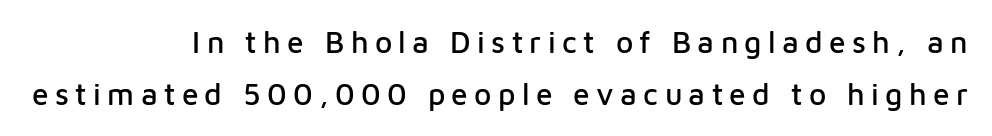
Q: Is the text italic (slanted)? A: No, it is upright.
Q: Is the typeface a serif or a sans-serif typeface? A: Sans-serif.
Q: Is the text underlined? A: No.
Q: How is the paragraph aligned? A: Right-aligned.
Q: Is the spacing between letters normal or unusually wide? A: Unusually wide.
Q: Width (condensed, normal, or wide)? A: Normal.
Q: Stroke contrast? A: Low.
Q: x-height? A: Medium.
Q: Monospaced? A: No.
